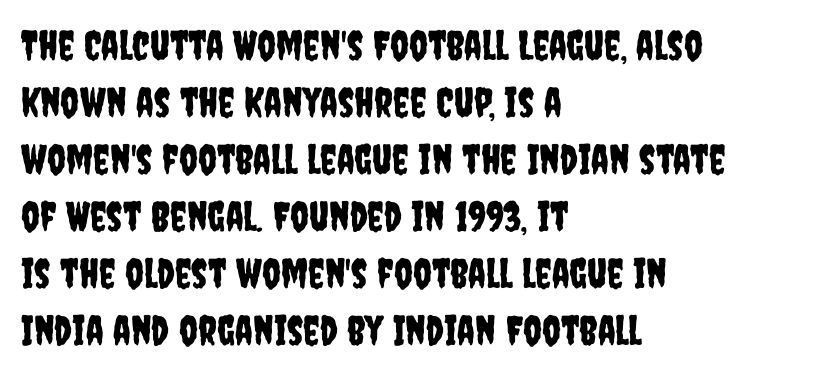
{"serif": "no", "italic": "no", "width": "condensed", "stroke_contrast": "low", "x_height": "large", "monospaced": "no", "underline": "no", "align": "left", "line_spacing": "normal", "line_spacing_ratio": 1.39, "letter_spacing": "normal", "letter_spacing_em": 0.0, "glyph_px": 41}
